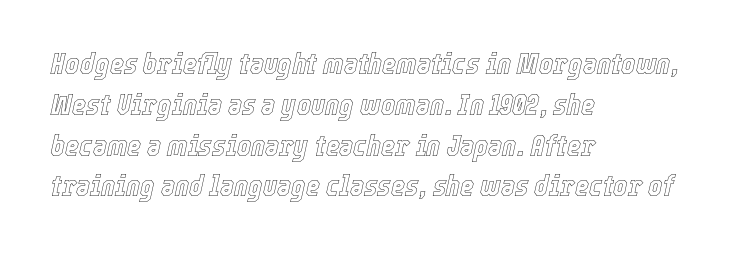
Notice how the stems are inclined rather than vertical — that's the hallmark of italics. Proportional: the letters do not fall into vertical columns. A clean baseline with only descenders dipping below it. The leading is moderate, giving the passage an even texture.
